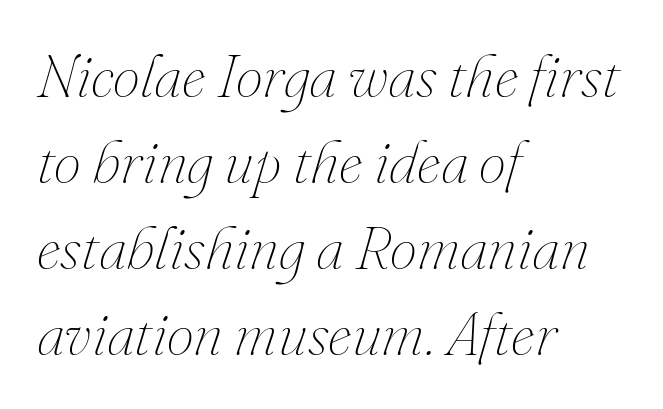
The image shows 61 px thin type, italic (leaning right); set left-aligned, normal line spacing (1.41x), normal letter spacing, not underlined; medium stroke contrast and a small x-height.
